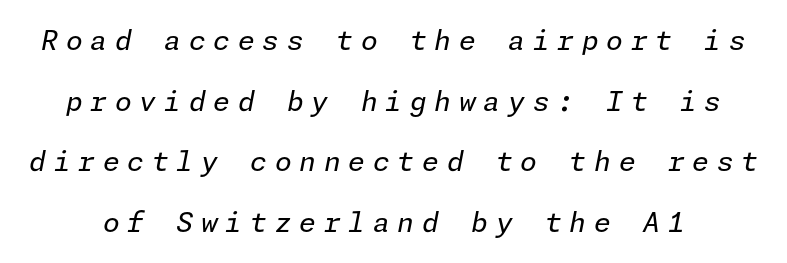
The glyphs are unaccompanied by any horizontal stroke below them. Compared with typical body copy, the letter spacing here is much looser. Each new line begins a long way beneath the previous one. This is oblique type, the kind used for emphasis or titles. Stem width sits at or under what a default text font uses.
